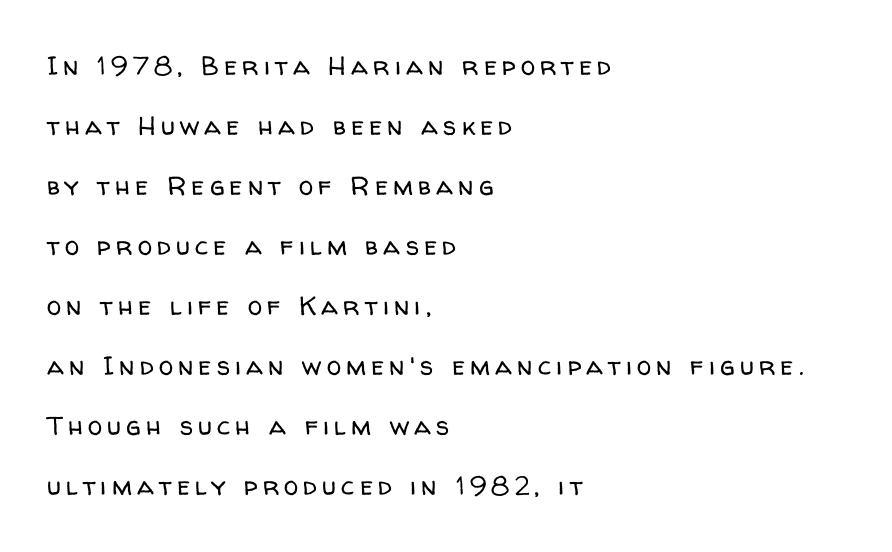
The image shows 26 px text type, upright; set left-aligned, loose line spacing (2.31x), unusually wide letter spacing (+0.2 em), not underlined.
